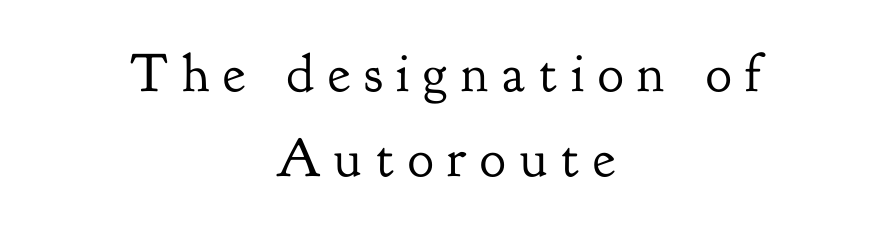
{"serif": "yes", "italic": "no", "bold": "no", "weight": "regular", "width": "normal", "stroke_contrast": "low", "x_height": "small", "monospaced": "no", "underline": "no", "align": "center", "line_spacing": "normal", "line_spacing_ratio": 1.57, "letter_spacing": "wide", "letter_spacing_em": 0.26, "glyph_px": 54}
